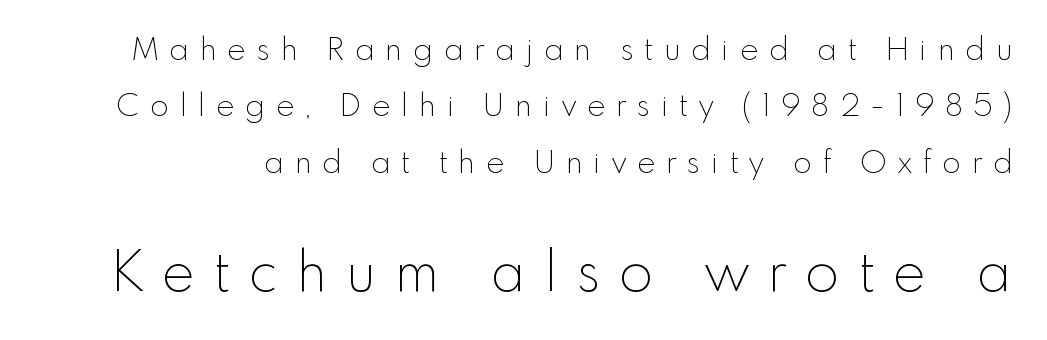
The image shows 55 px thin sans-serif type, upright; set line spacing 1.82x, unusually wide letter spacing (+0.35 em), not underlined; the second (bottom) block is 1.77x larger; a small x-height.
